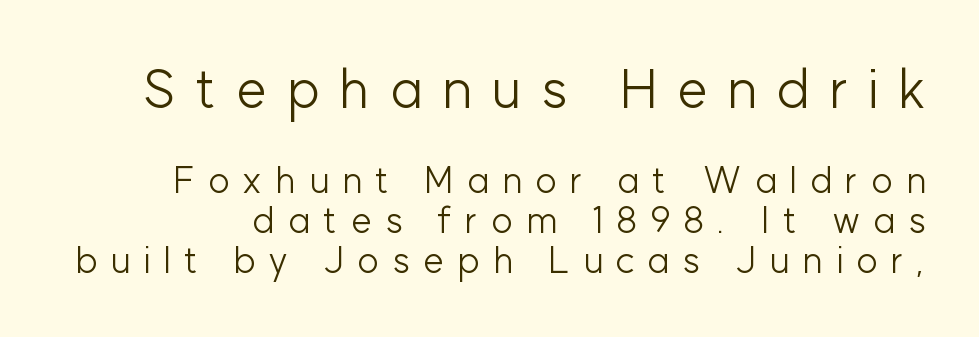
{"serif": "no", "italic": "no", "bold": "no", "weight": "light", "width": "normal", "stroke_contrast": "low", "x_height": "medium", "monospaced": "no", "underline": "no", "line_spacing": "tight", "line_spacing_ratio": 1.08, "letter_spacing": "wide", "letter_spacing_em": 0.35, "larger_block": "first", "size_ratio": 1.49, "glyph_px": 55}
